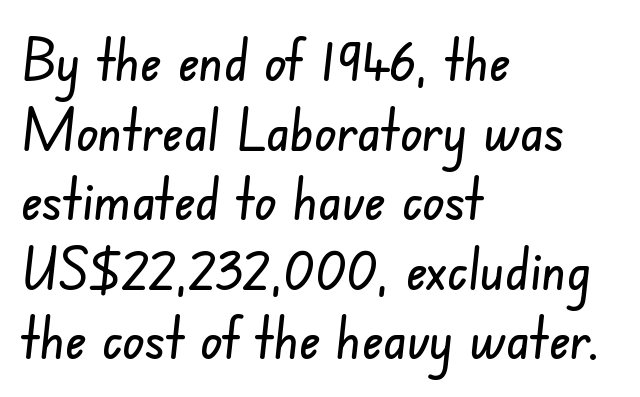
The image shows 58 px condensed sans-serif type; set left-aligned, line spacing 1.2x, normal letter spacing, not underlined; low stroke contrast and a small x-height.
